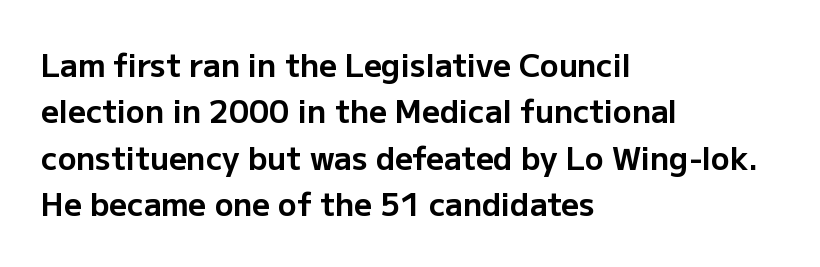
{"serif": "no", "italic": "no", "bold": "yes", "weight": "bold", "width": "normal", "stroke_contrast": "low", "x_height": "medium", "monospaced": "no", "underline": "no", "align": "left", "line_spacing": "normal", "line_spacing_ratio": 1.5, "letter_spacing": "normal", "letter_spacing_em": 0.0, "glyph_px": 31}
